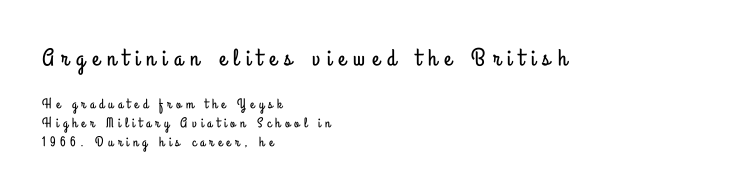
The image shows 24 px text type, upright; set left-aligned, normal line spacing (1.37x), unusually wide letter spacing (+0.31 em), not underlined; the first (top) block is 1.71x larger.
